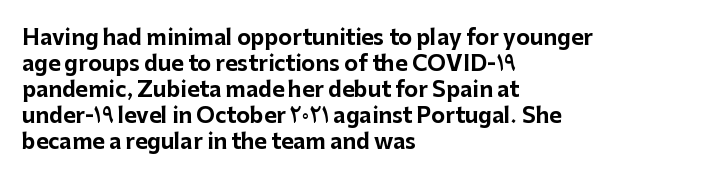
The image shows 21 px bold type, upright; set left-aligned, line spacing 1.24x, normal letter spacing, not underlined.
